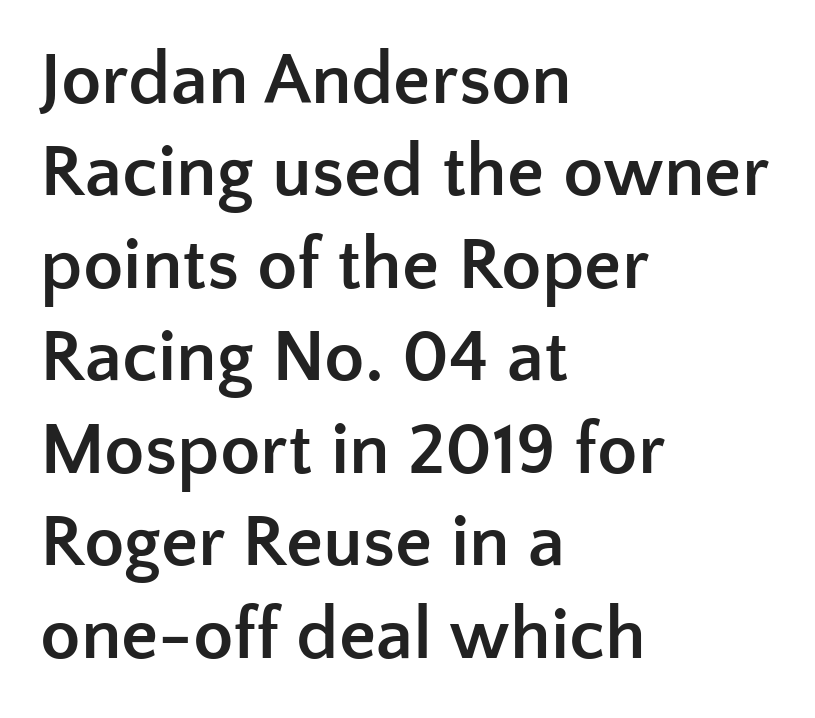
{"serif": "no", "italic": "no", "bold": "yes", "weight": "semibold", "width": "normal", "stroke_contrast": "low", "x_height": "medium", "monospaced": "no", "underline": "no", "align": "left", "line_spacing": "normal", "line_spacing_ratio": 1.25, "letter_spacing": "normal", "letter_spacing_em": 0.0, "glyph_px": 74}
